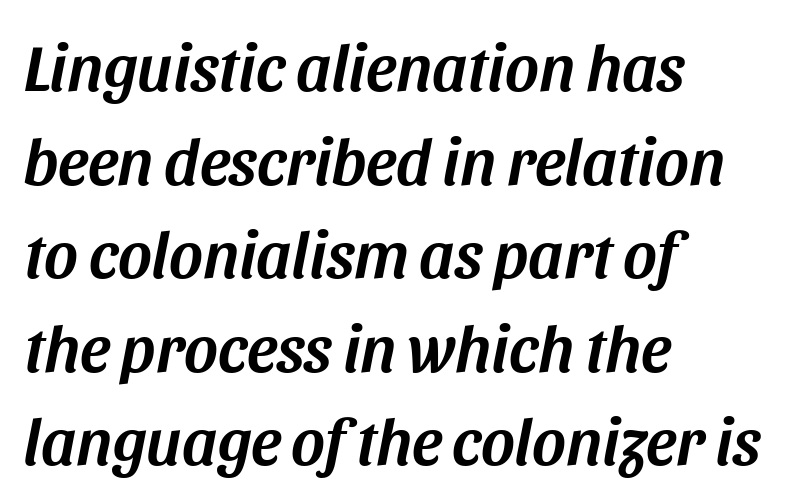
The image shows 65 px text type, italic (leaning right); set left-aligned, normal line spacing (1.44x), normal letter spacing, not underlined; medium stroke contrast and a large x-height.
